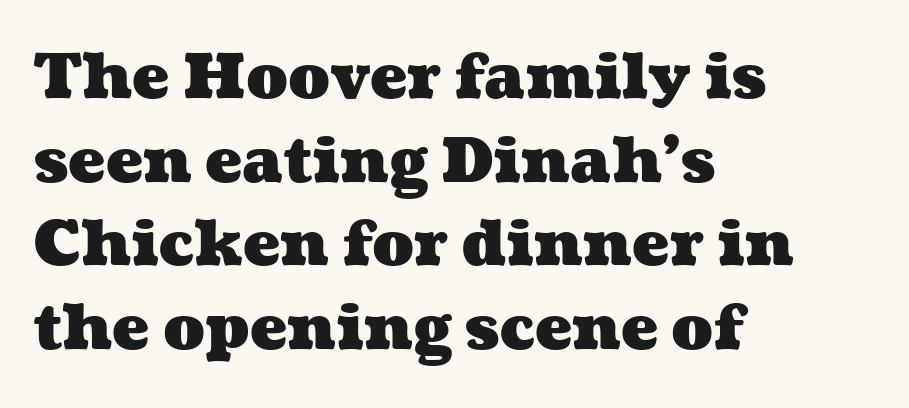
The image shows 62 px heavy, wide type; set left-aligned, normal line spacing (1.35x), normal letter spacing, not underlined; medium stroke contrast and a medium x-height.
